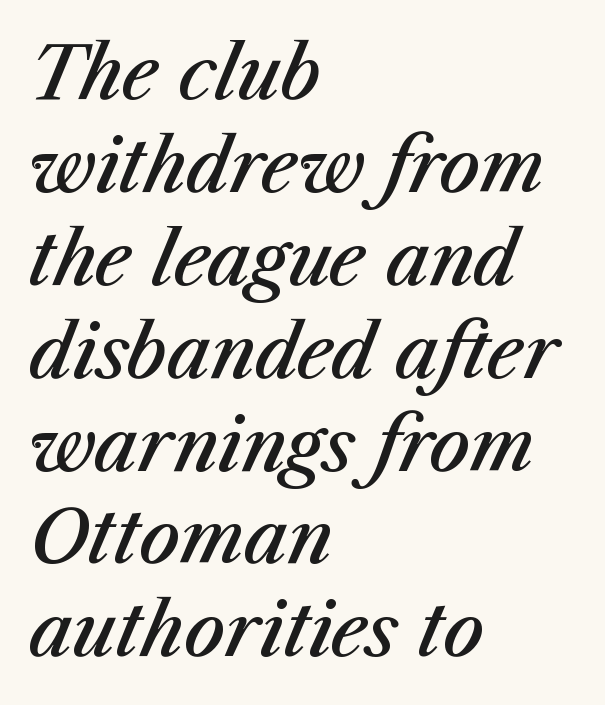
The image shows 72 px semibold type, italic (leaning right); set left-aligned, normal line spacing (1.29x), normal letter spacing, not underlined; medium stroke contrast and a medium x-height.
